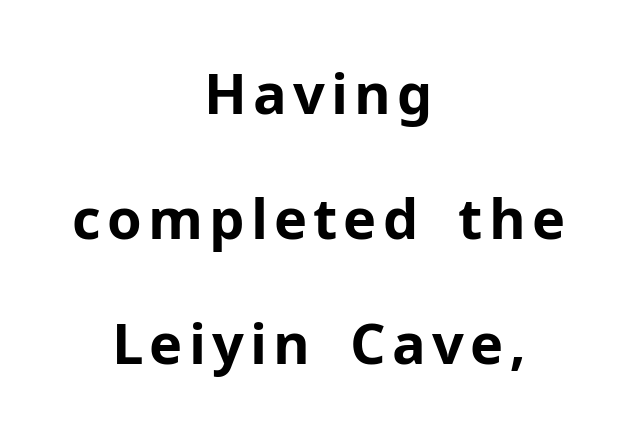
The image shows 56 px bold sans-serif type, upright; set centered, loose line spacing (2.23x), not underlined; low stroke contrast and a medium x-height.
